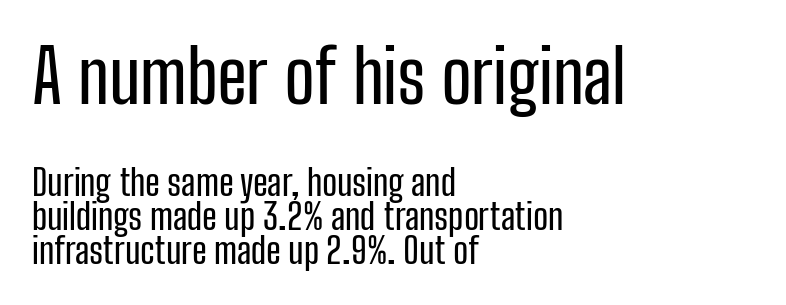
{"serif": "no", "italic": "no", "width": "condensed", "stroke_contrast": "low", "x_height": "medium", "monospaced": "no", "underline": "no", "align": "left", "line_spacing": "tight", "line_spacing_ratio": 0.95, "letter_spacing": "normal", "letter_spacing_em": 0.0, "larger_block": "first", "size_ratio": 2.03, "glyph_px": 73}
